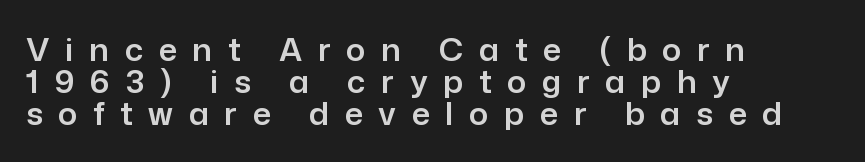
The words here are not underlined. There is plenty of visible air inserted between adjacent glyphs. Tightly led — the rows are bunched. The rendering uses natural spacing where letterforms have individual widths. Does the lettering tilt? It doesn't — this is upright. Teacher's note: observe the even left margin — that is flush-left alignment.
